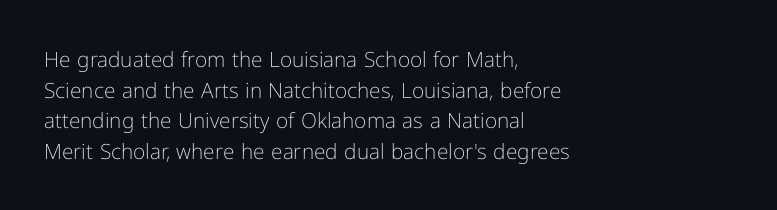
{"italic": "no", "bold": "no", "underline": "no", "align": "left", "line_spacing": "normal", "line_spacing_ratio": 1.46, "letter_spacing": "normal", "letter_spacing_em": 0.0, "glyph_px": 21}
